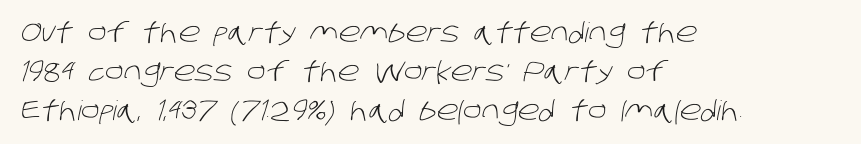
{"bold": "no", "underline": "no", "align": "left", "line_spacing": "normal", "line_spacing_ratio": 1.44, "letter_spacing": "normal", "letter_spacing_em": 0.0, "glyph_px": 27}
